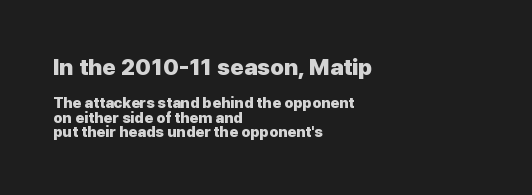
{"italic": "no", "bold": "yes", "underline": "no", "align": "left", "line_spacing": "tight", "line_spacing_ratio": 0.96, "letter_spacing": "normal", "letter_spacing_em": 0.0, "larger_block": "first", "size_ratio": 1.53, "glyph_px": 23}
